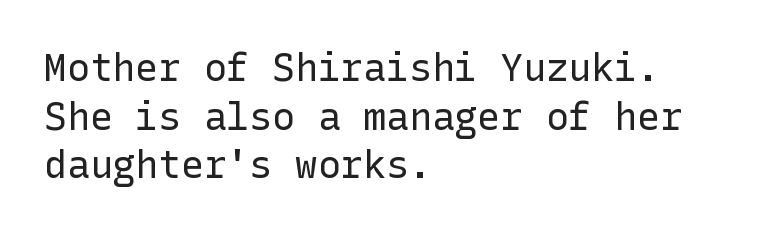
Q: Is the text bold? A: No.
Q: Is the text italic (slanted)? A: No, it is upright.
Q: Is the typeface a serif or a sans-serif typeface? A: Sans-serif.
Q: Is the text underlined? A: No.
Q: How is the paragraph aligned? A: Left-aligned.
Q: Is the spacing between letters normal or unusually wide? A: Normal.
Q: Is the spacing between lines tight, normal or loose? A: Normal.
Q: Width (condensed, normal, or wide)? A: Normal.
Q: Stroke contrast? A: Low.
Q: x-height? A: Medium.
